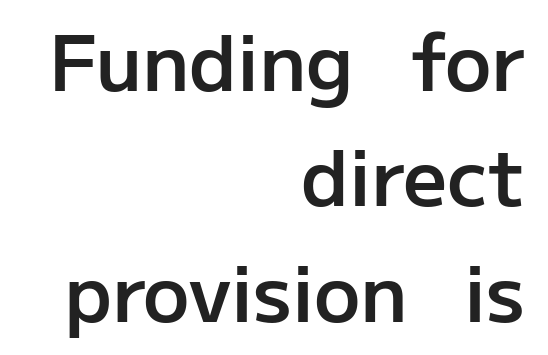
Q: Is the text bold? A: Semi-bold.
Q: Is the text italic (slanted)? A: No, it is upright.
Q: Is the typeface a serif or a sans-serif typeface? A: Sans-serif.
Q: Is the text underlined? A: No.
Q: How is the paragraph aligned? A: Right-aligned.
Q: Is the spacing between letters normal or unusually wide? A: Normal.
Q: Is the spacing between lines tight, normal or loose? A: Normal.
Q: Width (condensed, normal, or wide)? A: Normal.
Q: Stroke contrast? A: Low.
Q: x-height? A: Medium.
Q: Monospaced? A: No.
